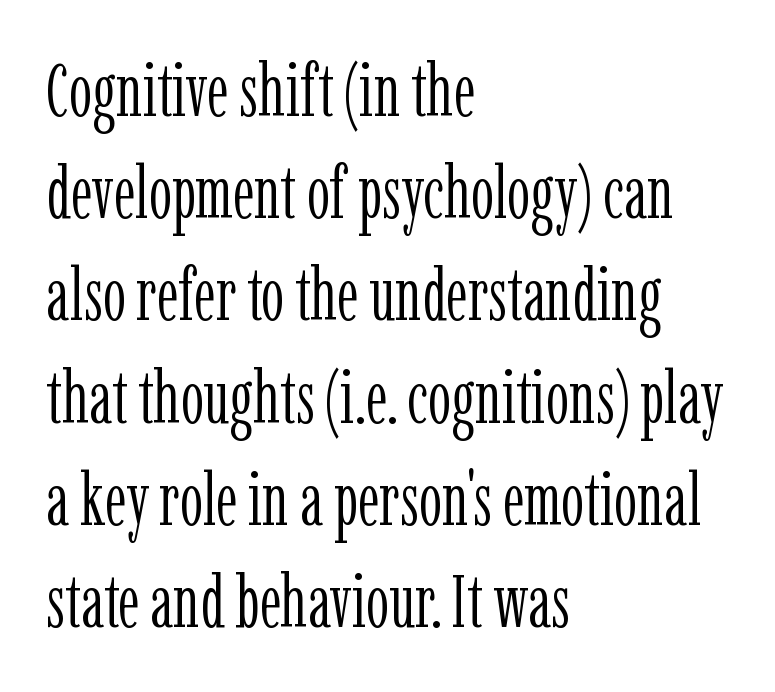
The image shows 73 px light, condensed serif type, upright; set left-aligned, normal line spacing (1.4x), normal letter spacing, not underlined; low stroke contrast and a medium x-height.
